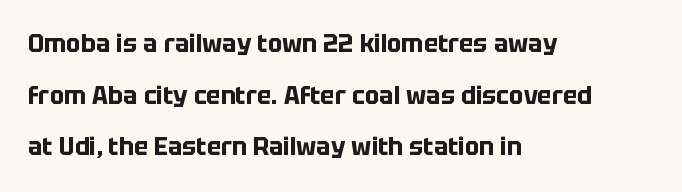
Q: Is the text bold? A: Yes.
Q: Is the text italic (slanted)? A: No, it is upright.
Q: Is the text underlined? A: No.
Q: How is the paragraph aligned? A: Left-aligned.
Q: Is the spacing between letters normal or unusually wide? A: Normal.
Q: Is the spacing between lines tight, normal or loose? A: Loose.
